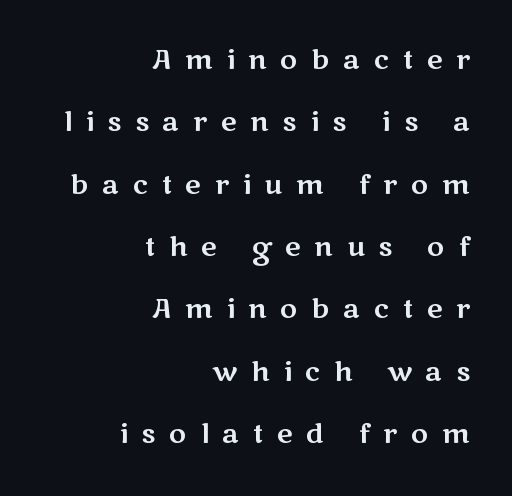
{"italic": "no", "underline": "no", "align": "right", "line_spacing": "loose", "line_spacing_ratio": 2.31, "letter_spacing": "wide", "letter_spacing_em": 0.5, "glyph_px": 27}
